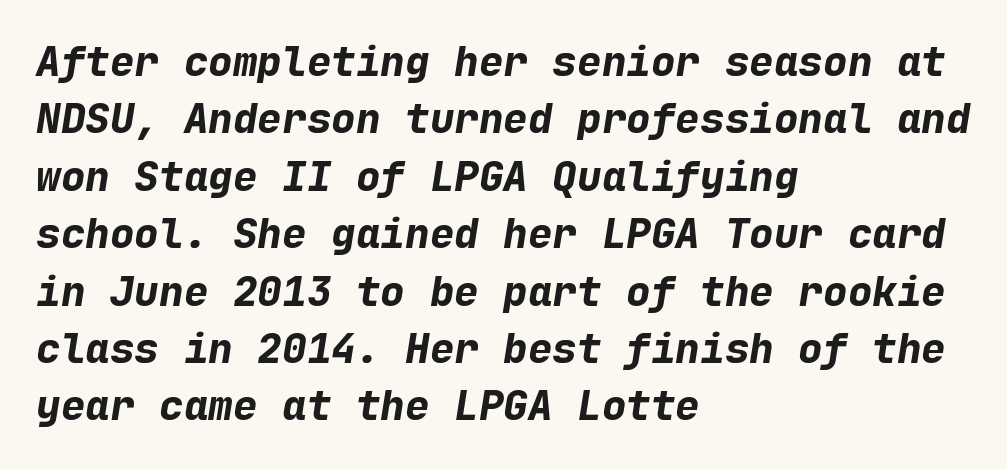
The words here are not underlined. Notice how the stems are inclined rather than vertical — that's the hallmark of italics. Emphasis by weight is at full strength: bold. These lines stack with their left ends in a neat column. Inter-character spacing is left at the font's built-in metrics.
